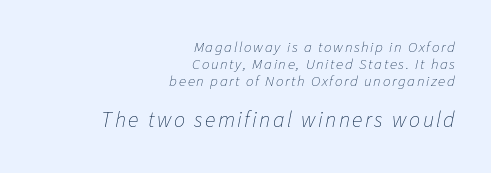
If you measured baseline to baseline, you'd find a short distance. Does the lettering tilt? It does — this is italic. Here the second block reads like a headline and the first like body copy. Nothing heavy about these letters — not bold at all.
